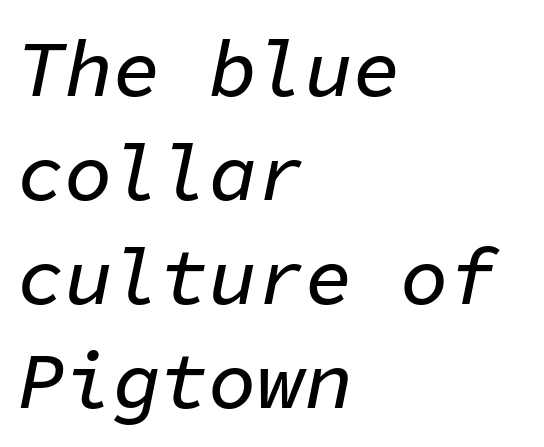
{"italic": "yes", "lean": "right", "slant_degrees": 11, "width": "normal", "stroke_contrast": "low", "x_height": "medium", "monospaced": "yes", "underline": "no", "align": "left", "line_spacing": "normal", "line_spacing_ratio": 1.3, "letter_spacing": "normal", "letter_spacing_em": 0.0, "glyph_px": 80}
